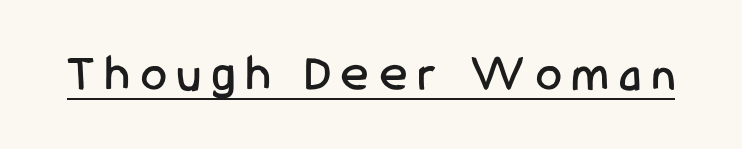
{"serif": "no", "italic": "no", "width": "condensed", "stroke_contrast": "low", "x_height": "medium", "monospaced": "no", "underline": "yes", "letter_spacing": "wide", "letter_spacing_em": 0.21, "glyph_px": 52}
